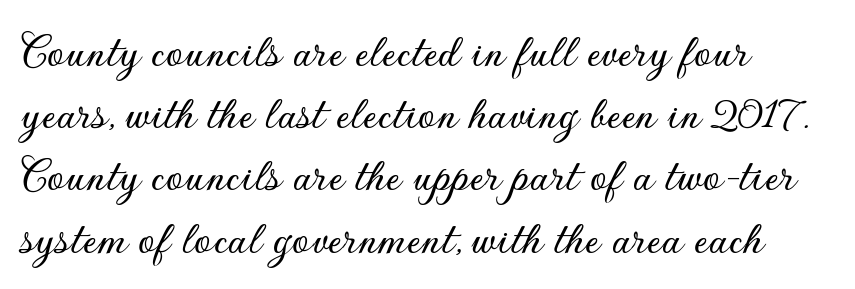
Q: Is the text italic (slanted)? A: Yes.
Q: Is the typeface a serif or a sans-serif typeface? A: Sans-serif.
Q: Is the text underlined? A: No.
Q: How is the paragraph aligned? A: Left-aligned.
Q: Is the spacing between letters normal or unusually wide? A: Normal.
Q: Is the spacing between lines tight, normal or loose? A: Normal.
Q: Width (condensed, normal, or wide)? A: Normal.
Q: Stroke contrast? A: Low.
Q: x-height? A: Small.
Q: Monospaced? A: No.
